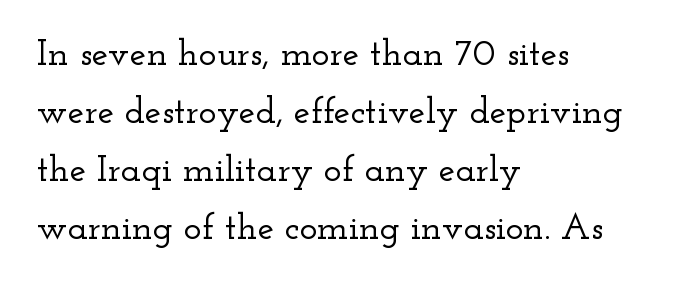
The image shows 37 px wide serif type, upright; set left-aligned, normal line spacing (1.57x), normal letter spacing, not underlined; low stroke contrast and a small x-height.
